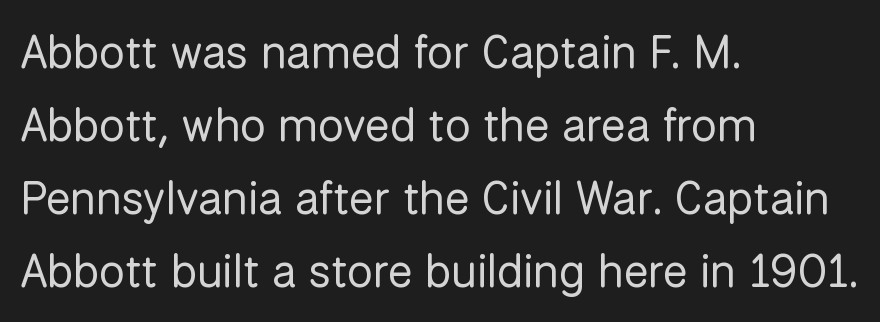
The paragraph has a hard left edge and a soft right edge. Summary of weight: not heavy and not bold. Is this a fixed-width face? No — the glyphs have proportional, varying widths. A roman cut, with each character standing at attention. Regular leading. Honestly, the letter spacing is just normal — you wouldn't notice it.
